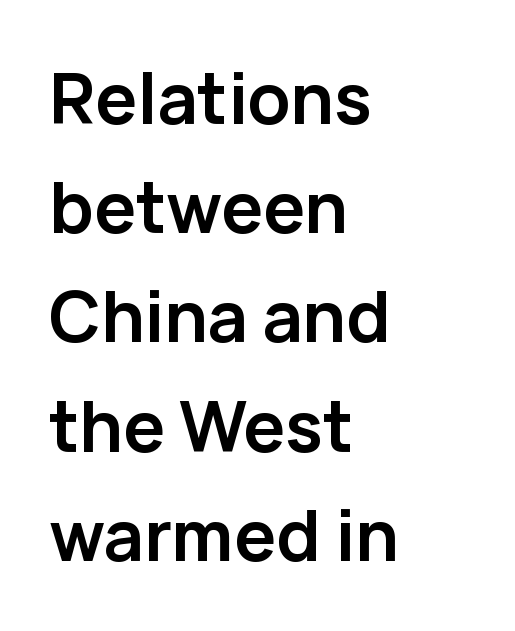
This sample uses plain, unmodified letter spacing. Pretty heavy lettering here — definitely bold. Reading down the block, your eye returns to a fixed left position each line. Anything drawn beneath the words? Only blank space. The designer went with a sans here, leaving each stem footless.
